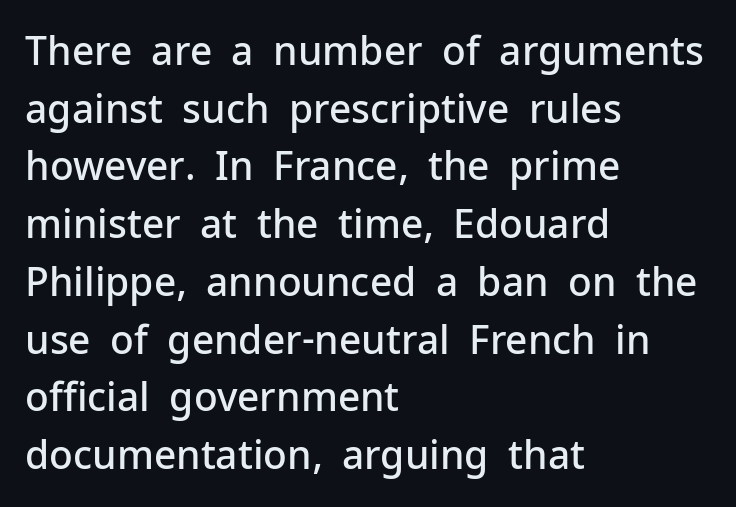
{"serif": "no", "italic": "no", "bold": "semi", "weight": "semibold", "width": "normal", "stroke_contrast": "low", "x_height": "medium", "monospaced": "no", "underline": "no", "align": "left", "line_spacing": "normal", "line_spacing_ratio": 1.48, "letter_spacing": "normal", "letter_spacing_em": 0.0, "glyph_px": 39}
